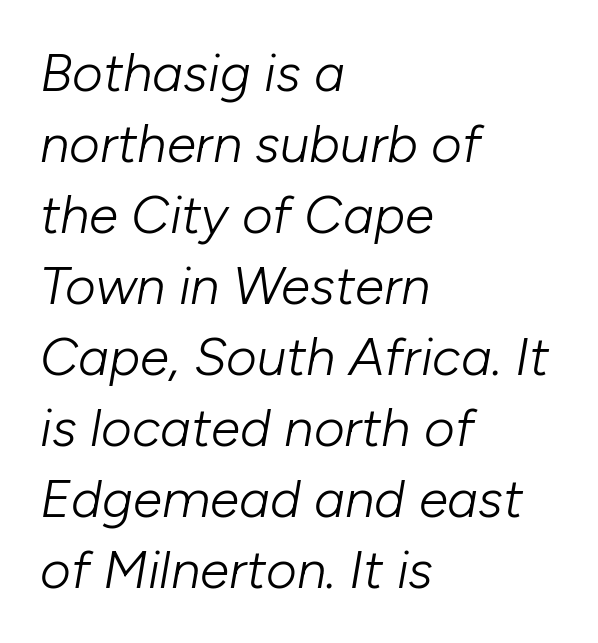
The image shows 53 px light type, italic (leaning right); set left-aligned, normal line spacing (1.34x), normal letter spacing, not underlined; low stroke contrast and a medium x-height.
